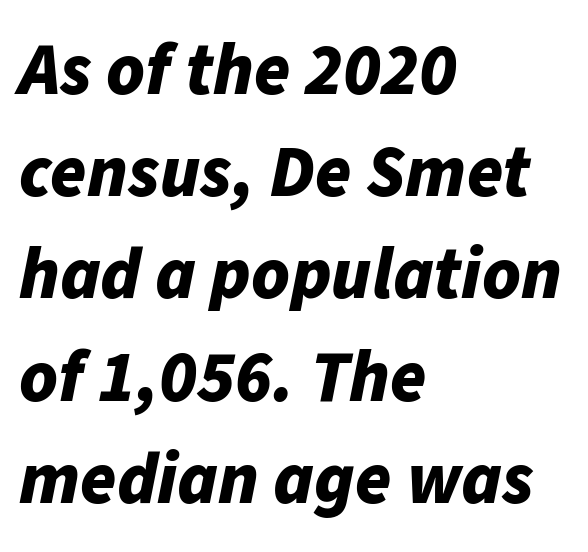
The image shows 73 px bold type, italic (leaning right); set left-aligned, normal line spacing (1.4x), normal letter spacing, not underlined; low stroke contrast and a medium x-height.
